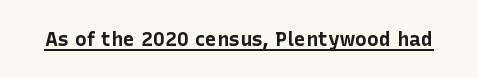
Weight: bold. Is the letter spacing exaggerated? No — it looks like the ordinary default. In designer terms, the underline attribute is active on this setting. A roman cut, with each character standing at attention.
